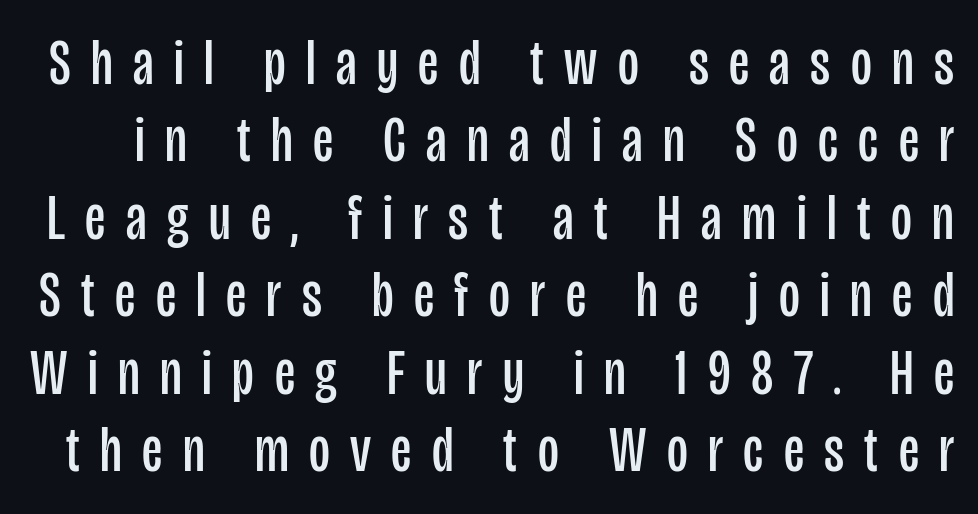
This rendering employs a face without finishing strokes, i.e., a sans-serif. Caption: expanded tracking, letters set apart. Do the letters lean? They stand straight. A bare baseline throughout the passage. A quiet, ordinary-to-light weight characterises the typeface.
